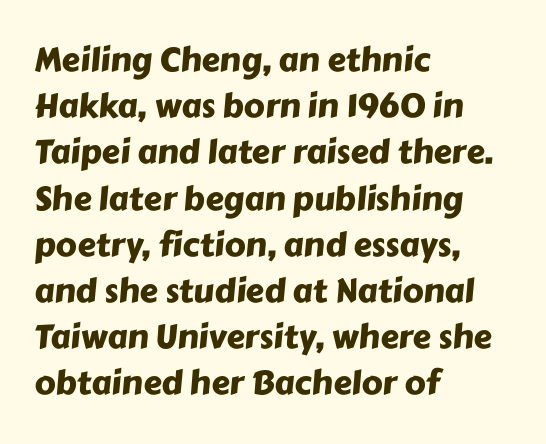
The image shows 33 px sans-serif type; set left-aligned, normal line spacing (1.4x), normal letter spacing, not underlined; low stroke contrast and a medium x-height.
